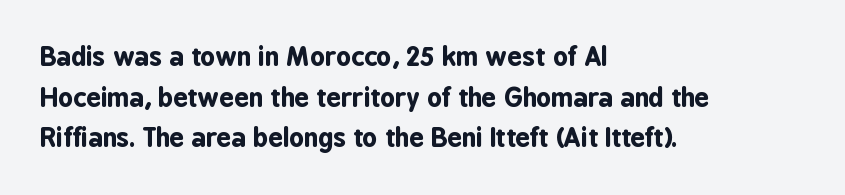
{"italic": "no", "bold": "yes", "underline": "no", "align": "left", "line_spacing": "normal", "line_spacing_ratio": 1.56, "letter_spacing": "normal", "letter_spacing_em": 0.0, "glyph_px": 26}
